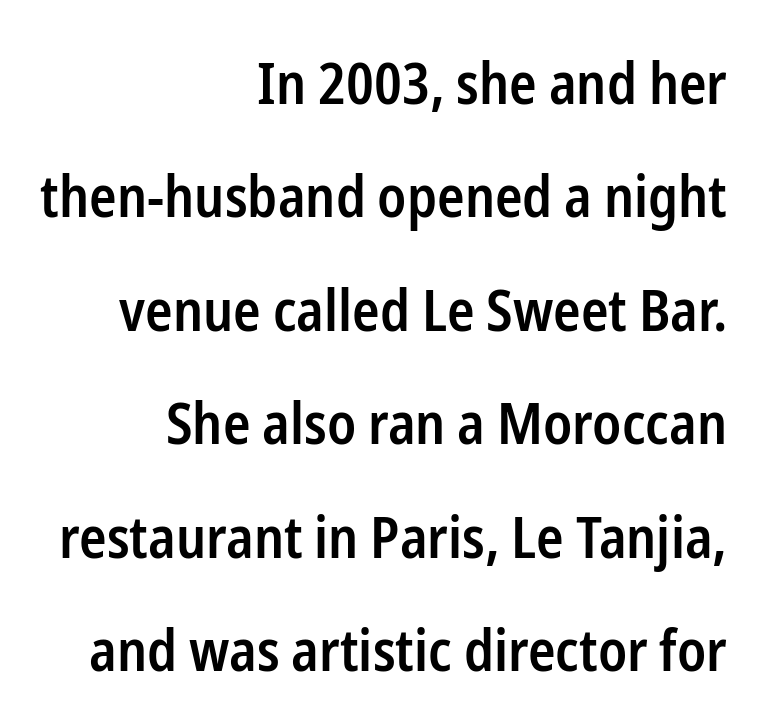
The passage shown is typed in a proportional face where columns would drift. Font category for this specimen: sans-serif. These lines carry some extra weight — a demibold, not a full bold. The space beneath each line is pristine and unruled.
